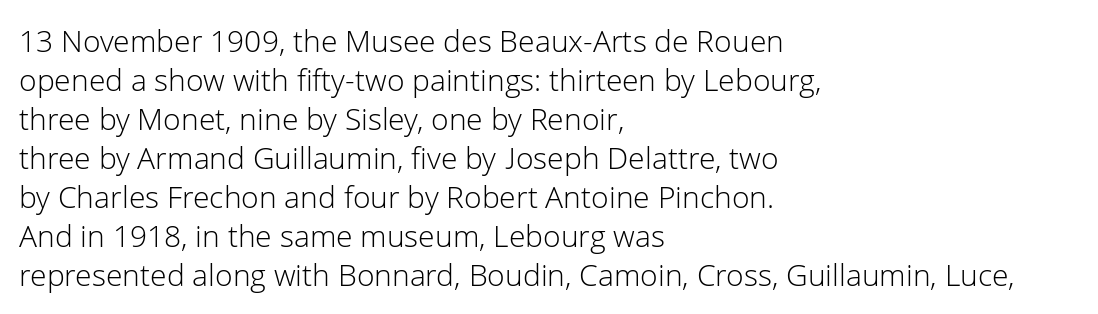
Q: Is the text bold? A: No.
Q: Is the text italic (slanted)? A: No, it is upright.
Q: Is the typeface a serif or a sans-serif typeface? A: Sans-serif.
Q: Is the text underlined? A: No.
Q: How is the paragraph aligned? A: Left-aligned.
Q: Is the spacing between letters normal or unusually wide? A: Normal.
Q: Is the spacing between lines tight, normal or loose? A: Normal.
Q: Width (condensed, normal, or wide)? A: Normal.
Q: Stroke contrast? A: Low.
Q: x-height? A: Medium.
Q: Monospaced? A: No.
